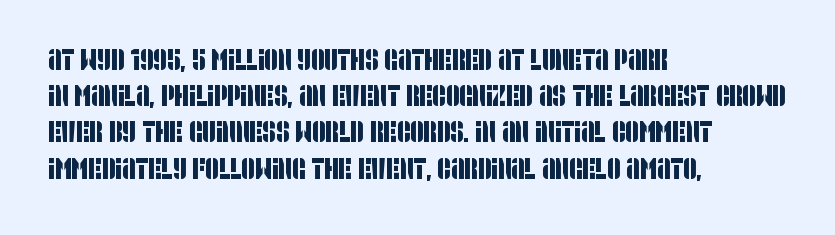
Is this a fixed-width face? No — the glyphs have proportional, varying widths. The string is rendered with underlining switched off. This is sans-serif lettering, the kind often seen on screens and signage. You could call the tracking neutral — neither tight nor loose. One-word summary of the alignment: left. The vertical gap from one line to the next is medium.
